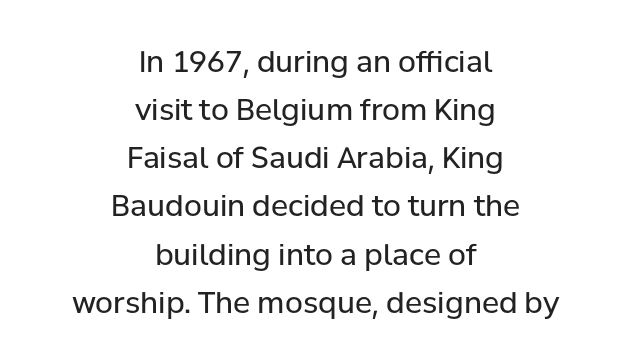
Q: Is the text bold? A: No.
Q: Is the text italic (slanted)? A: No, it is upright.
Q: Is the typeface a serif or a sans-serif typeface? A: Sans-serif.
Q: Is the text underlined? A: No.
Q: How is the paragraph aligned? A: Centered.
Q: Is the spacing between letters normal or unusually wide? A: Normal.
Q: Is the spacing between lines tight, normal or loose? A: Normal.
Q: Width (condensed, normal, or wide)? A: Normal.
Q: Stroke contrast? A: Low.
Q: x-height? A: Medium.
Q: Monospaced? A: No.
